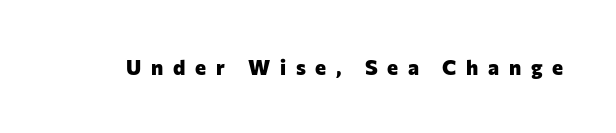
Q: Is the text bold? A: Yes.
Q: Is the text italic (slanted)? A: No, it is upright.
Q: Is the text underlined? A: No.
Q: Is the spacing between letters normal or unusually wide? A: Unusually wide.
